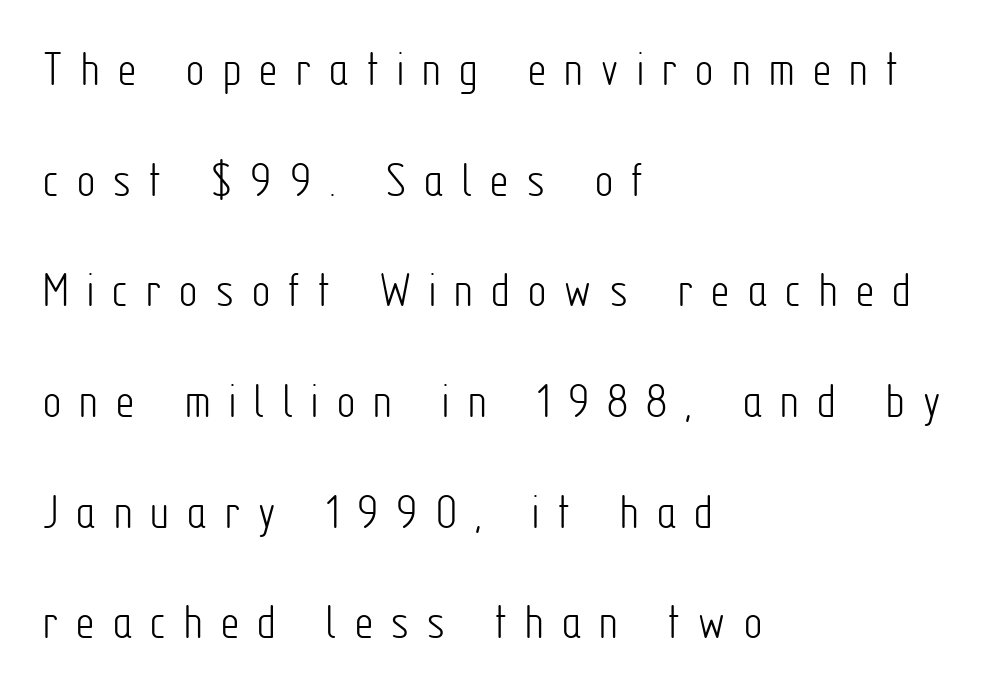
The image shows 51 px light, condensed sans-serif type, upright; set left-aligned, loose line spacing (2.17x), unusually wide letter spacing (+0.36 em), not underlined; low stroke contrast and a medium x-height.
